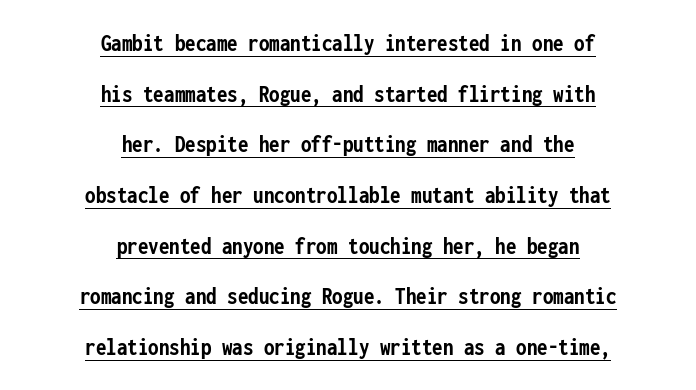
Q: Is the text bold? A: Yes.
Q: Is the text italic (slanted)? A: No, it is upright.
Q: Is the text underlined? A: Yes.
Q: How is the paragraph aligned? A: Centered.
Q: Is the spacing between letters normal or unusually wide? A: Normal.
Q: Is the spacing between lines tight, normal or loose? A: Loose.
